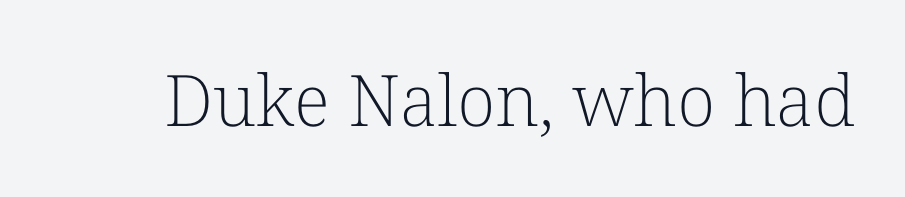
The area under the type is left untouched. The strokes carry an ordinary text weight at most. The glyphs in this specimen are seriffed. Is the letter spacing exaggerated? No — it looks like the ordinary default. The passage shown is typed in a proportional face where columns would drift. It's the straight-up-and-down kind of type.
